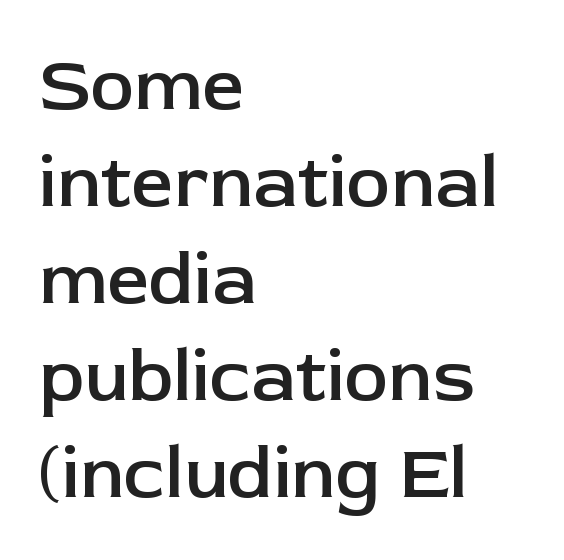
Q: Is the text bold? A: Semi-bold.
Q: Is the text italic (slanted)? A: No, it is upright.
Q: Is the typeface a serif or a sans-serif typeface? A: Sans-serif.
Q: Is the text underlined? A: No.
Q: How is the paragraph aligned? A: Left-aligned.
Q: Is the spacing between letters normal or unusually wide? A: Normal.
Q: Is the spacing between lines tight, normal or loose? A: Normal.
Q: Width (condensed, normal, or wide)? A: Normal.
Q: Stroke contrast? A: Low.
Q: x-height? A: Medium.
Q: Monospaced? A: No.
